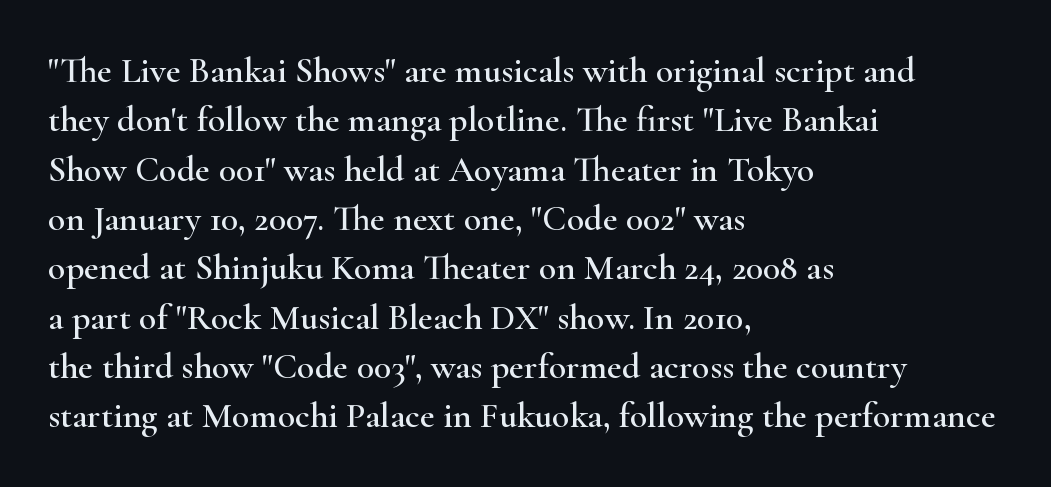
Q: Is the text italic (slanted)? A: No, it is upright.
Q: Is the typeface a serif or a sans-serif typeface? A: Serif.
Q: Is the text underlined? A: No.
Q: How is the paragraph aligned? A: Left-aligned.
Q: Is the spacing between letters normal or unusually wide? A: Normal.
Q: Is the spacing between lines tight, normal or loose? A: Normal.
Q: Width (condensed, normal, or wide)? A: Wide.
Q: Stroke contrast? A: High.
Q: x-height? A: Small.
Q: Monospaced? A: No.
